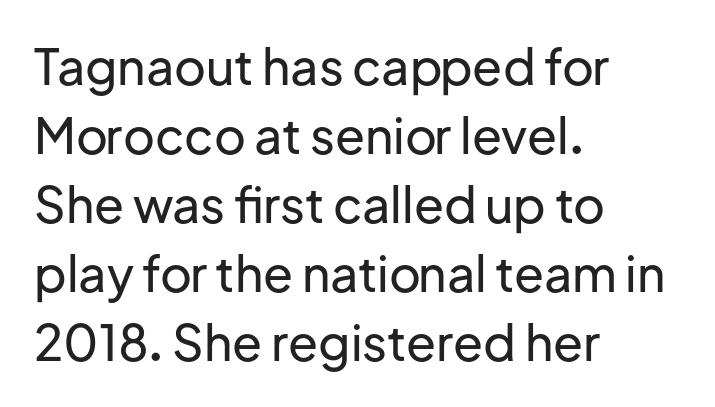
The paragraph shown leans on its left margin. Beneath every word, the page is bare. This is the regular roman posture of the typeface. Students, observe: this is what conventionally led text looks like. A typesetter would call this zero additional tracking.
